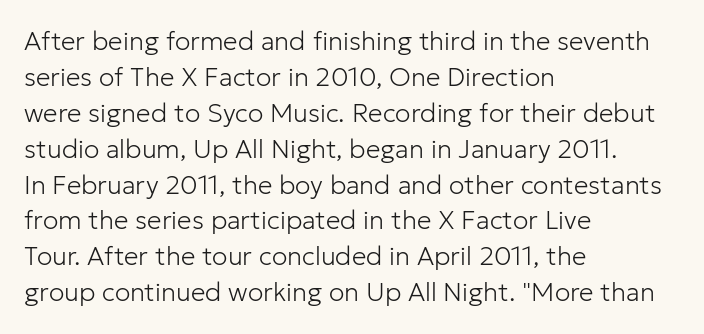
Q: Is the text bold? A: No.
Q: Is the text italic (slanted)? A: No, it is upright.
Q: Is the text underlined? A: No.
Q: How is the paragraph aligned? A: Left-aligned.
Q: Is the spacing between letters normal or unusually wide? A: Normal.
Q: Is the spacing between lines tight, normal or loose? A: Normal.
